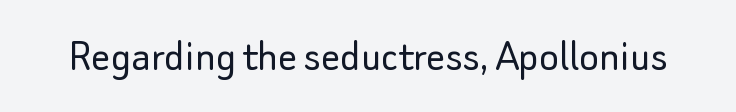
{"serif": "no", "italic": "no", "bold": "no", "weight": "light", "width": "normal", "stroke_contrast": "low", "x_height": "small", "monospaced": "no", "underline": "no", "letter_spacing": "normal", "letter_spacing_em": 0.0, "glyph_px": 47}
